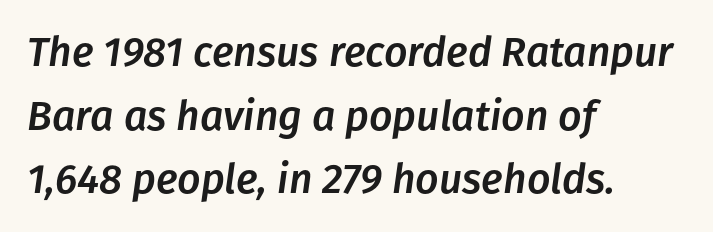
Q: Is the text italic (slanted)? A: Yes, it leans right by about 8 degrees.
Q: Is the text underlined? A: No.
Q: How is the paragraph aligned? A: Left-aligned.
Q: Is the spacing between letters normal or unusually wide? A: Normal.
Q: Is the spacing between lines tight, normal or loose? A: Normal.
Q: Width (condensed, normal, or wide)? A: Normal.
Q: Stroke contrast? A: Low.
Q: x-height? A: Medium.
Q: Monospaced? A: No.
